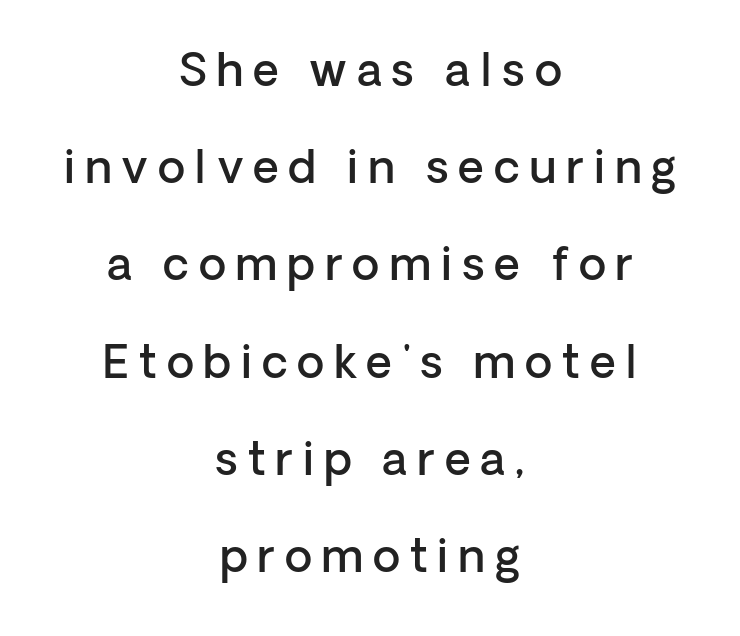
The image shows 45 px semibold sans-serif type, upright; set centered, loose line spacing (2.16x), unusually wide letter spacing (+0.22 em), not underlined; low stroke contrast and a medium x-height.
